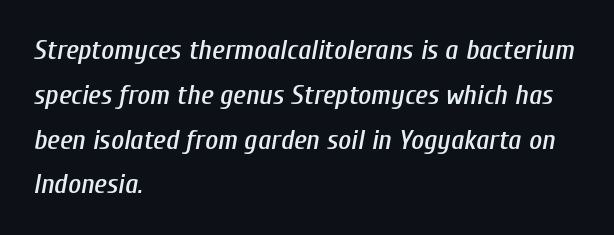
Default kerning and tracking; the words read as compact shapes. Honestly, there is no underline to notice here at all. Here the designer chose a conventional face with non-uniform glyph widths. Designer's note — italics engaged.
